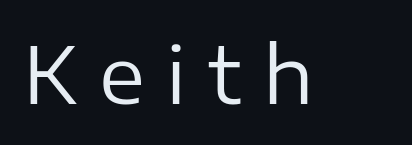
Q: Is the text bold? A: No.
Q: Is the text italic (slanted)? A: No, it is upright.
Q: Is the typeface a serif or a sans-serif typeface? A: Sans-serif.
Q: Is the text underlined? A: No.
Q: Is the spacing between letters normal or unusually wide? A: Unusually wide.
Q: Width (condensed, normal, or wide)? A: Normal.
Q: Stroke contrast? A: Low.
Q: x-height? A: Medium.
Q: Monospaced? A: No.
